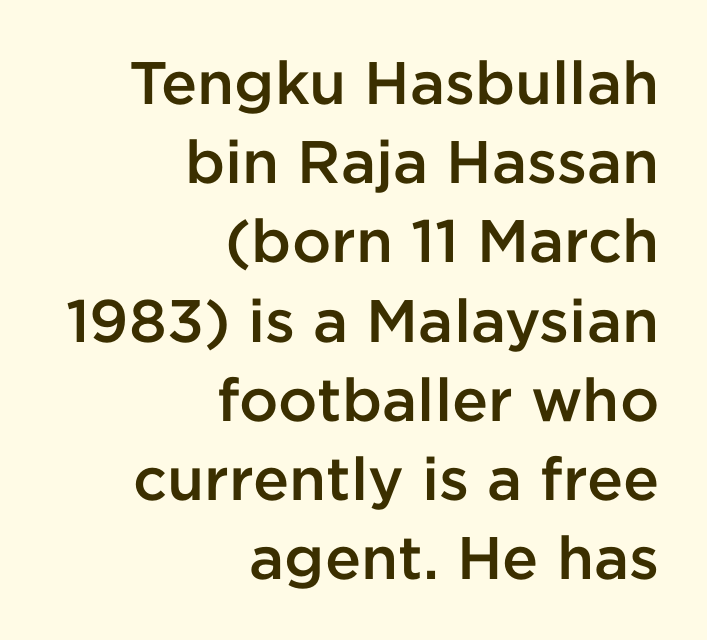
The image shows 60 px semibold sans-serif type, upright; set right-aligned, normal line spacing (1.32x), normal letter spacing, not underlined; low stroke contrast and a medium x-height.
